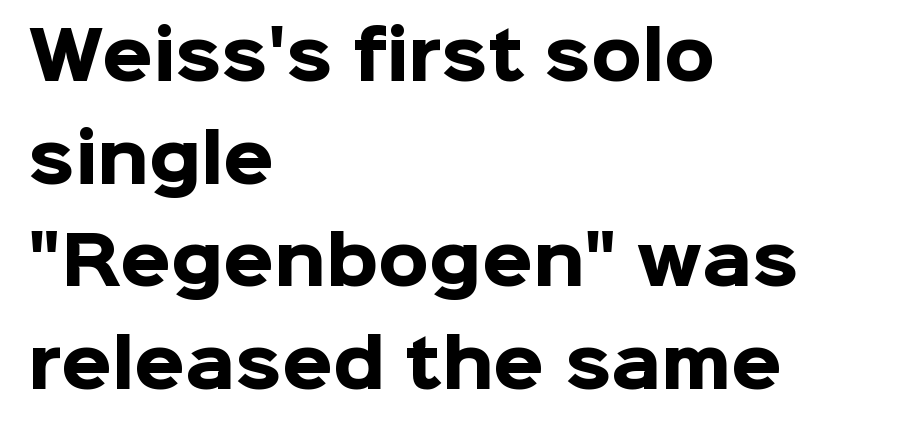
{"serif": "no", "italic": "no", "bold": "yes", "weight": "heavy", "width": "normal", "stroke_contrast": "low", "x_height": "medium", "monospaced": "no", "underline": "no", "align": "left", "line_spacing": "normal", "line_spacing_ratio": 1.58, "letter_spacing": "normal", "letter_spacing_em": 0.0, "glyph_px": 65}
